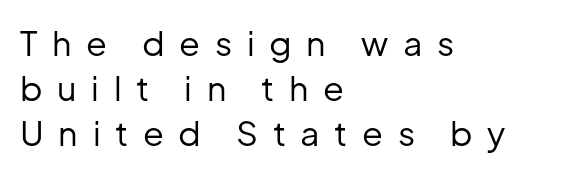
Unlike a traditional serif, this face leaves its strokes unadorned. Regular leading. Tracking value appears strongly positive — letters spread wide. These lines stack with their left ends in a neat column. Caption: face not bold, strokes unweighted. Italic? Not at all — the glyphs are vertical.
